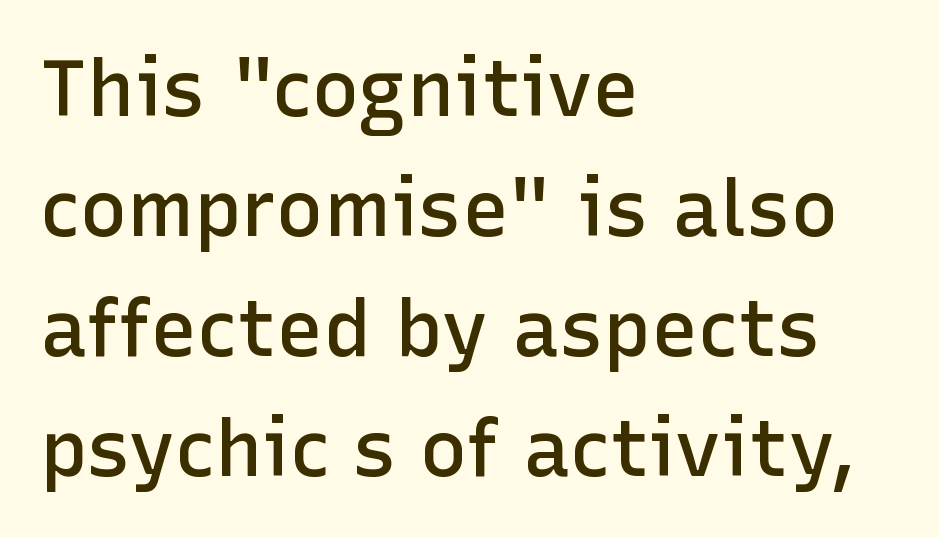
Q: Is the text bold? A: Semi-bold.
Q: Is the text italic (slanted)? A: No, it is upright.
Q: Is the typeface a serif or a sans-serif typeface? A: Sans-serif.
Q: Is the text underlined? A: No.
Q: How is the paragraph aligned? A: Left-aligned.
Q: Is the spacing between letters normal or unusually wide? A: Normal.
Q: Is the spacing between lines tight, normal or loose? A: Normal.
Q: Width (condensed, normal, or wide)? A: Normal.
Q: Stroke contrast? A: Low.
Q: x-height? A: Medium.
Q: Monospaced? A: No.
